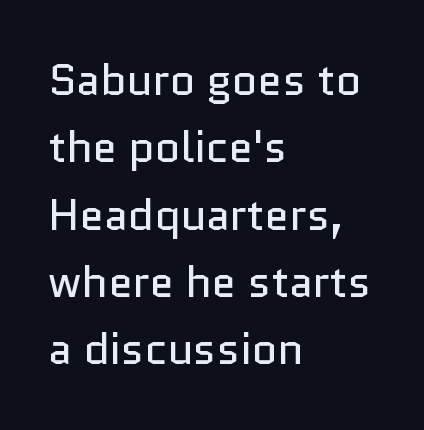
Nobody touched the tracking dial on this one. Serifs: no, the terminals of the letterforms are clean. Line spacing here is normal. The axis of the letterforms is exactly vertical. Note the varied advance widths — an 'i' is clearly narrower than an 'm'. The space beneath each line is pristine and unruled.
